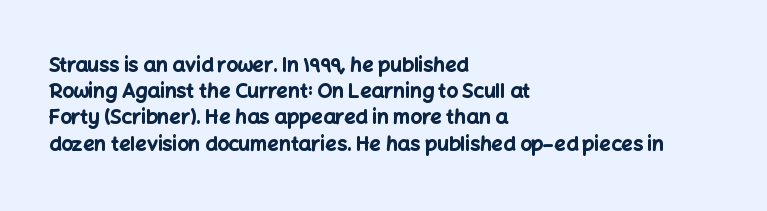
The image shows 20 px bold type, upright; set left-aligned, normal line spacing (1.31x), normal letter spacing, not underlined.
